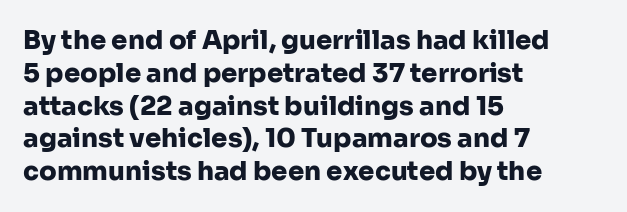
{"italic": "no", "bold": "yes", "underline": "no", "align": "left", "line_spacing": "normal", "line_spacing_ratio": 1.26, "letter_spacing": "normal", "letter_spacing_em": 0.0, "glyph_px": 26}
